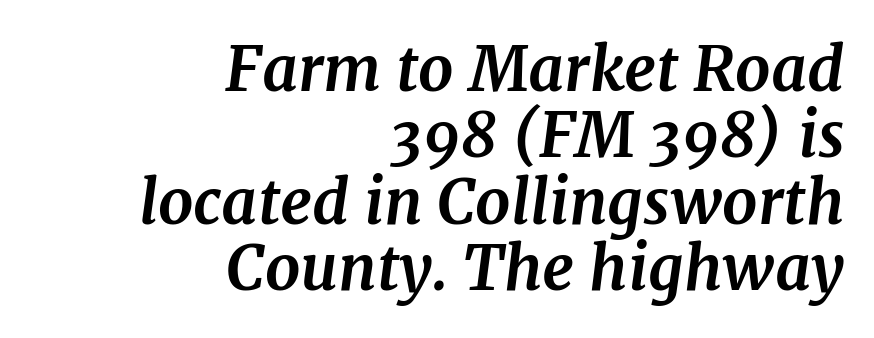
{"serif": "yes", "italic": "yes", "lean": "right", "slant_degrees": 7, "bold": "yes", "weight": "bold", "width": "normal", "stroke_contrast": "medium", "x_height": "medium", "monospaced": "no", "underline": "no", "align": "right", "line_spacing": "tight", "line_spacing_ratio": 1.07, "letter_spacing": "normal", "letter_spacing_em": 0.0, "glyph_px": 62}
